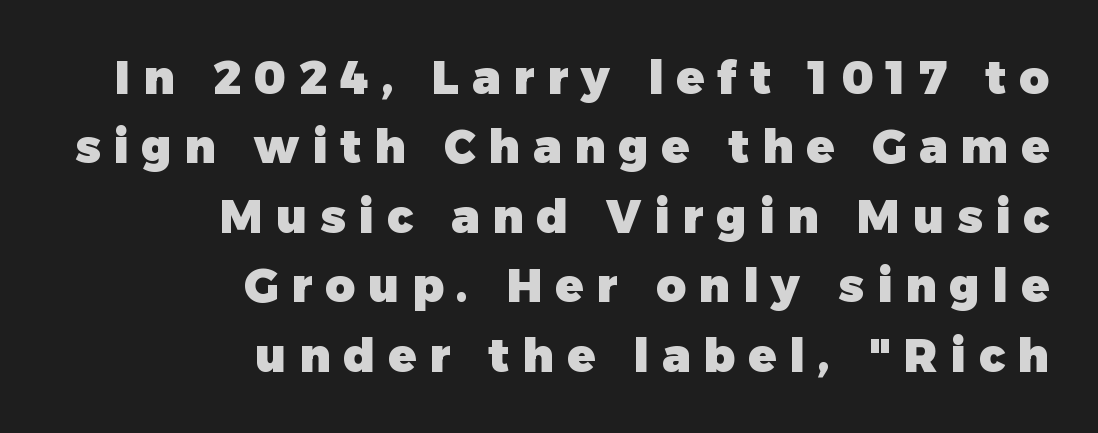
The image shows 46 px heavy sans-serif type, upright; set right-aligned, normal line spacing (1.51x), unusually wide letter spacing (+0.28 em), not underlined; low stroke contrast and a medium x-height.
